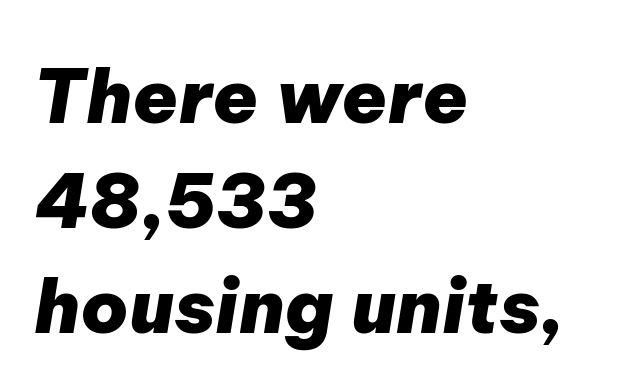
{"italic": "yes", "lean": "right", "slant_degrees": 9, "bold": "yes", "weight": "heavy", "width": "normal", "stroke_contrast": "low", "x_height": "medium", "monospaced": "no", "underline": "no", "align": "left", "line_spacing": "normal", "line_spacing_ratio": 1.42, "letter_spacing": "normal", "letter_spacing_em": 0.0, "glyph_px": 74}
